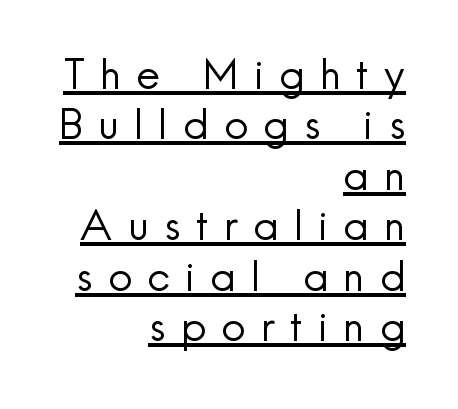
Looks like someone drew a line under every word here. Substantial extra tracking has been applied to these lines. Upright lettering throughout. Ink coverage per letter is moderate at most.
